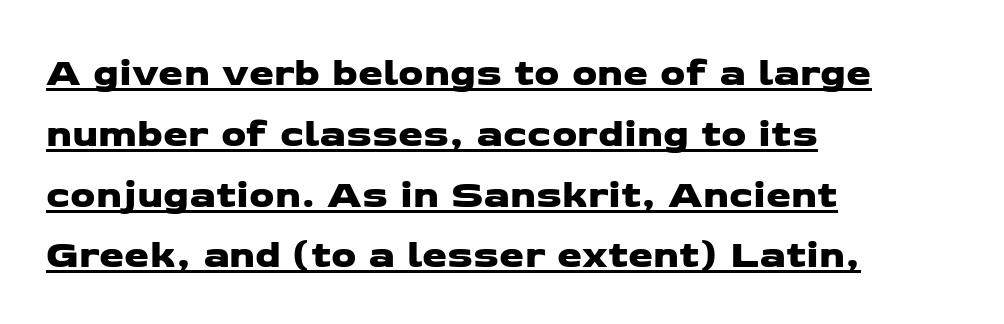
The image shows 40 px wide sans-serif type; set left-aligned, normal line spacing (1.52x), normal letter spacing, underlined; low stroke contrast and a medium x-height.
